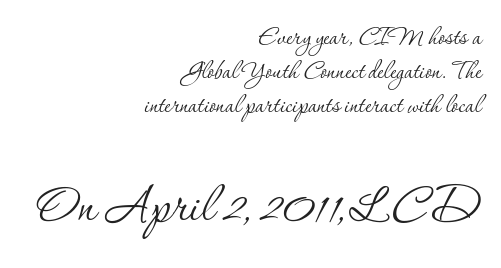
{"serif": "yes", "bold": "no", "weight": "thin", "width": "normal", "stroke_contrast": "low", "x_height": "small", "monospaced": "no", "underline": "no", "align": "right", "line_spacing": "tight", "line_spacing_ratio": 1.1, "letter_spacing": "normal", "letter_spacing_em": 0.0, "larger_block": "second", "size_ratio": 2.0, "glyph_px": 62}
